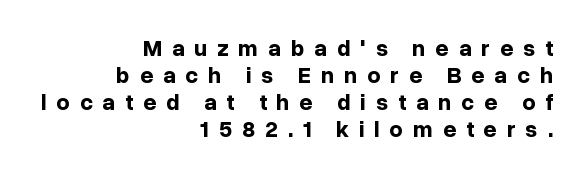
Type without underlining. Emphasis by weight is at full strength: bold. Quick note: not italic, upright. Reading down the block, your eye finds every line finishing at a fixed right position. Inter-character spacing is expanded well beyond the font's built-in metrics.
